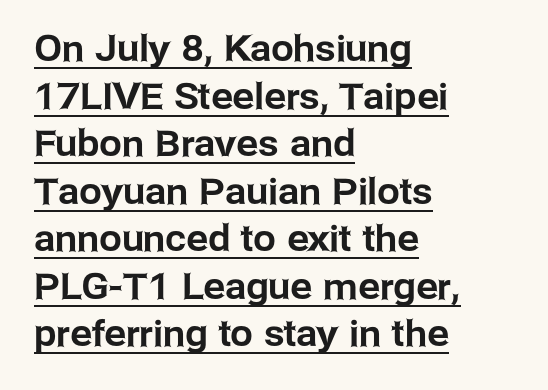
The image shows 36 px sans-serif type, upright; set left-aligned, normal line spacing (1.32x), normal letter spacing, underlined; low stroke contrast and a medium x-height.
